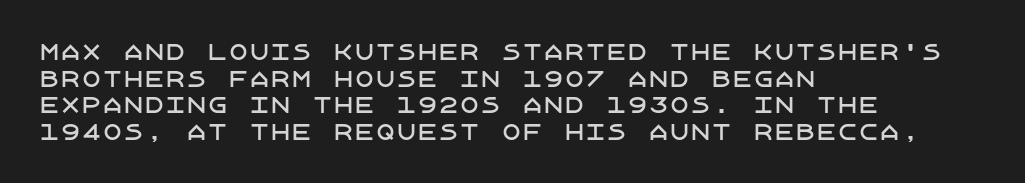
{"italic": "no", "underline": "no", "align": "left", "line_spacing": "normal", "line_spacing_ratio": 1.27, "letter_spacing": "normal", "letter_spacing_em": 0.0, "glyph_px": 21}
